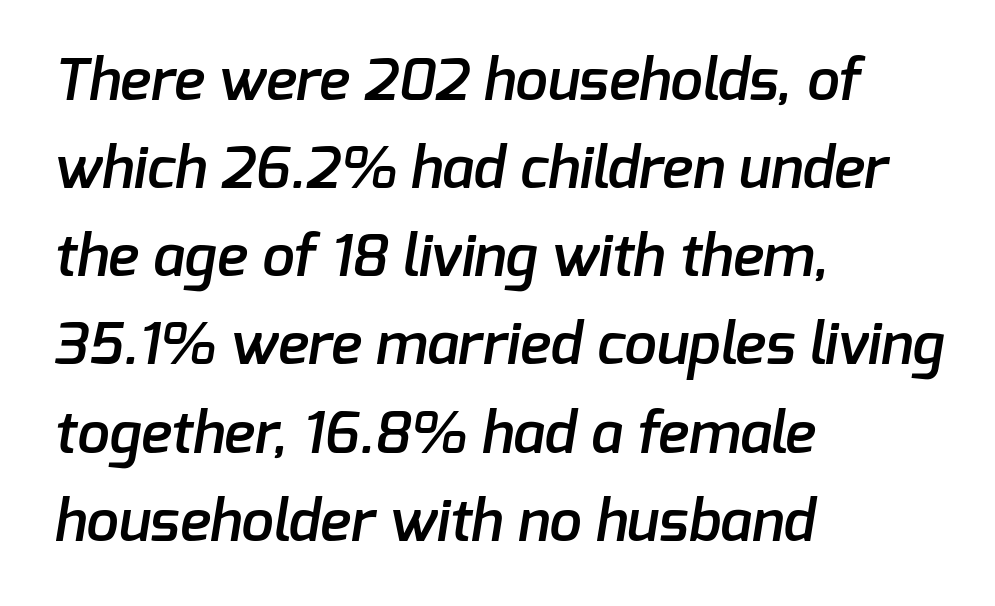
{"serif": "no", "bold": "semi", "weight": "semibold", "width": "normal", "stroke_contrast": "low", "x_height": "medium", "monospaced": "no", "underline": "no", "align": "left", "line_spacing": "normal", "line_spacing_ratio": 1.52, "letter_spacing": "normal", "letter_spacing_em": 0.0, "glyph_px": 58}
